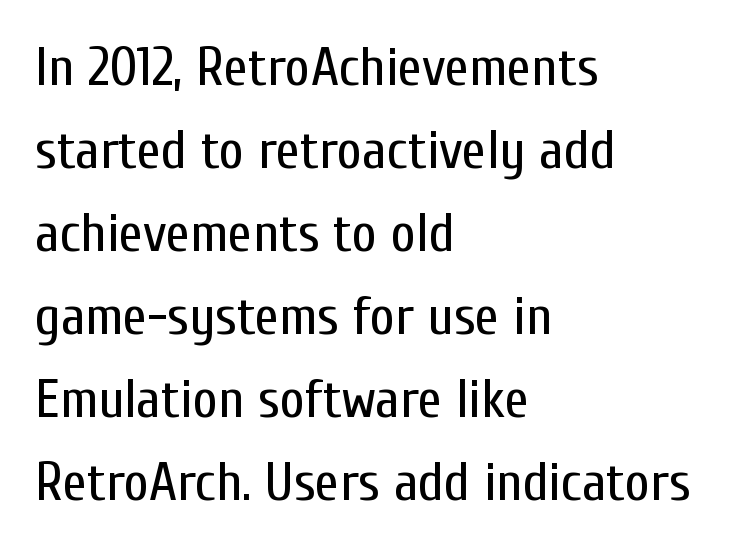
{"serif": "no", "italic": "no", "bold": "no", "weight": "regular", "width": "condensed", "stroke_contrast": "low", "x_height": "medium", "monospaced": "no", "underline": "no", "align": "left", "line_spacing": "normal", "line_spacing_ratio": 1.51, "letter_spacing": "normal", "letter_spacing_em": 0.0, "glyph_px": 55}
